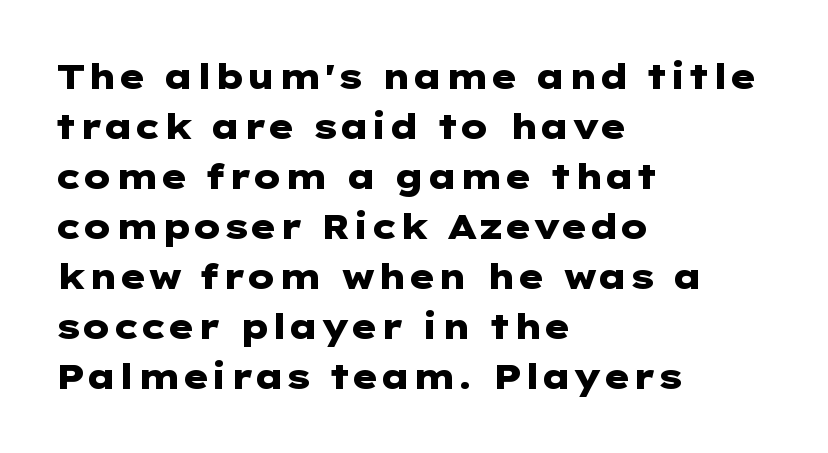
The image shows 34 px heavy, wide sans-serif type, upright; set left-aligned, normal line spacing (1.47x), normal letter spacing, not underlined; low stroke contrast and a medium x-height.
